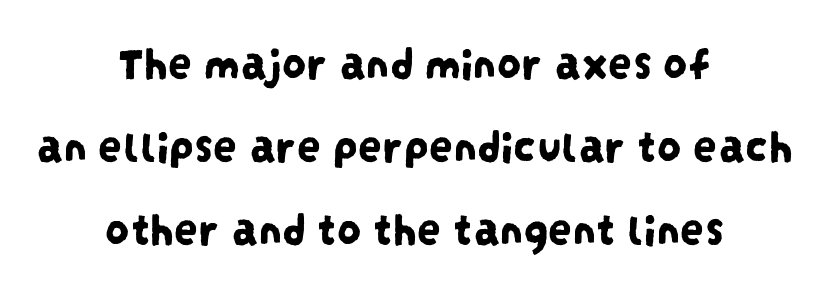
The image shows 48 px condensed sans-serif type; set centered, line spacing 1.73x, normal letter spacing, not underlined; low stroke contrast and a large x-height.
